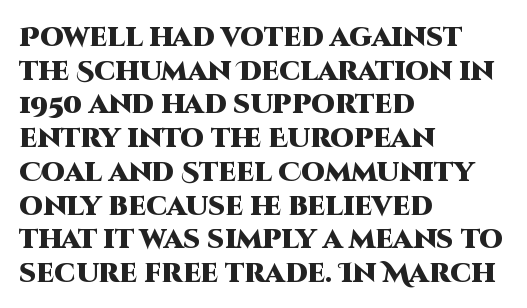
Q: Is the text bold? A: Yes.
Q: Is the text italic (slanted)? A: No, it is upright.
Q: Is the text underlined? A: No.
Q: How is the paragraph aligned? A: Left-aligned.
Q: Is the spacing between letters normal or unusually wide? A: Normal.
Q: Is the spacing between lines tight, normal or loose? A: Normal.
